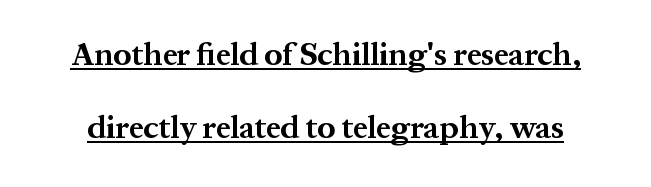
Q: Is the text bold? A: Yes.
Q: Is the text italic (slanted)? A: No, it is upright.
Q: Is the typeface a serif or a sans-serif typeface? A: Serif.
Q: Is the text underlined? A: Yes.
Q: Is the spacing between letters normal or unusually wide? A: Normal.
Q: Is the spacing between lines tight, normal or loose? A: Loose.
Q: Width (condensed, normal, or wide)? A: Normal.
Q: Stroke contrast? A: Medium.
Q: x-height? A: Medium.
Q: Monospaced? A: No.
